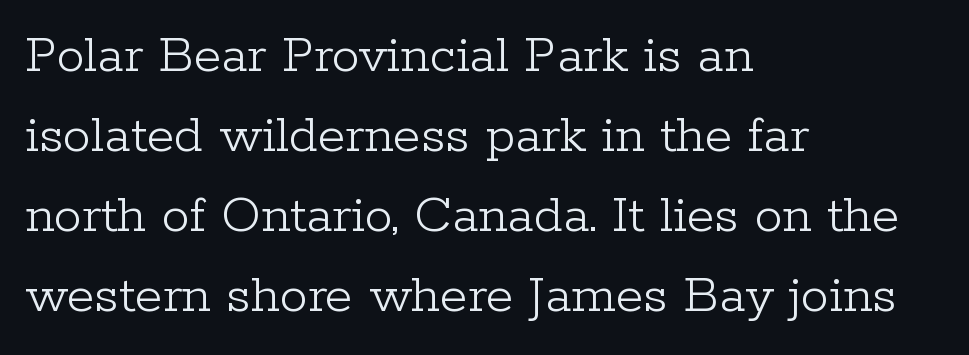
The image shows 56 px light serif type, upright; set left-aligned, normal line spacing (1.43x), normal letter spacing, not underlined; low stroke contrast and a medium x-height.
